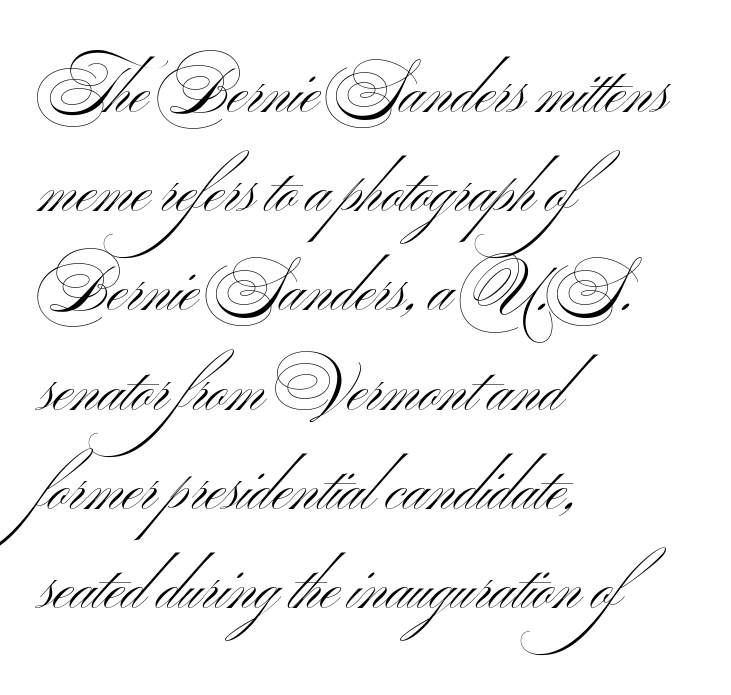
{"serif": "no", "bold": "no", "weight": "light", "width": "wide", "stroke_contrast": "medium", "x_height": "small", "monospaced": "no", "underline": "no", "align": "left", "line_spacing": "normal", "line_spacing_ratio": 1.6, "letter_spacing": "normal", "letter_spacing_em": 0.0, "glyph_px": 62}
